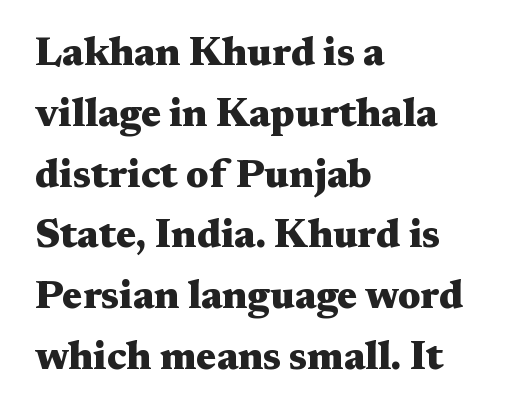
{"serif": "yes", "italic": "no", "bold": "yes", "weight": "heavy", "width": "wide", "stroke_contrast": "medium", "x_height": "medium", "monospaced": "no", "underline": "no", "align": "left", "line_spacing": "normal", "line_spacing_ratio": 1.52, "letter_spacing": "normal", "letter_spacing_em": 0.0, "glyph_px": 40}
